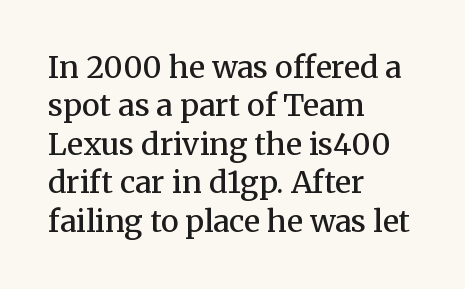
Q: Is the text bold? A: Semi-bold.
Q: Is the text italic (slanted)? A: No, it is upright.
Q: Is the typeface a serif or a sans-serif typeface? A: Serif.
Q: Is the text underlined? A: No.
Q: How is the paragraph aligned? A: Left-aligned.
Q: Is the spacing between letters normal or unusually wide? A: Normal.
Q: Is the spacing between lines tight, normal or loose? A: Normal.
Q: Width (condensed, normal, or wide)? A: Normal.
Q: Stroke contrast? A: Medium.
Q: x-height? A: Medium.
Q: Monospaced? A: No.
